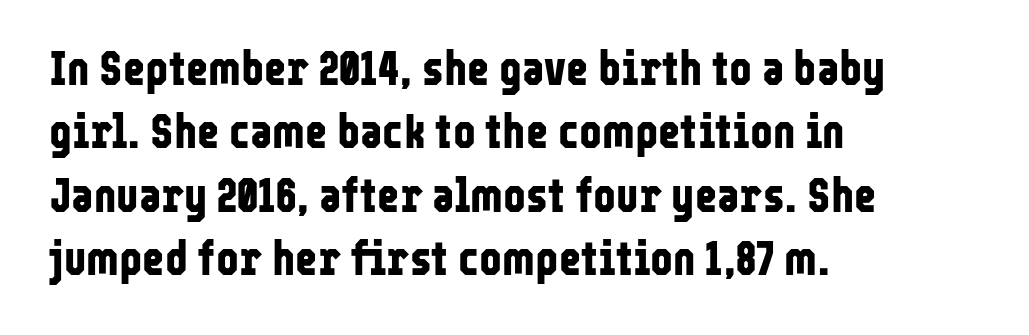
Q: Is the text bold? A: Yes.
Q: Is the text italic (slanted)? A: No, it is upright.
Q: Is the typeface a serif or a sans-serif typeface? A: Sans-serif.
Q: Is the text underlined? A: No.
Q: How is the paragraph aligned? A: Left-aligned.
Q: Is the spacing between letters normal or unusually wide? A: Normal.
Q: Is the spacing between lines tight, normal or loose? A: Normal.
Q: Width (condensed, normal, or wide)? A: Condensed.
Q: Stroke contrast? A: Low.
Q: x-height? A: Medium.
Q: Monospaced? A: No.
